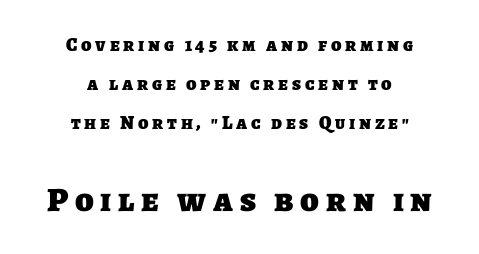
{"serif": "no", "bold": "yes", "weight": "heavy", "width": "normal", "stroke_contrast": "low", "x_height": "large", "monospaced": "no", "underline": "no", "align": "center", "line_spacing": "loose", "line_spacing_ratio": 2.06, "letter_spacing": "wide", "letter_spacing_em": 0.2, "larger_block": "second", "size_ratio": 1.79, "glyph_px": 34}
